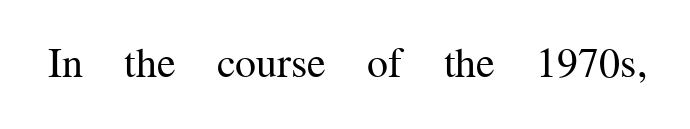
{"serif": "yes", "italic": "no", "bold": "no", "weight": "regular", "width": "normal", "stroke_contrast": "medium", "x_height": "medium", "monospaced": "no", "underline": "no", "letter_spacing": "normal", "letter_spacing_em": 0.0, "glyph_px": 42}
